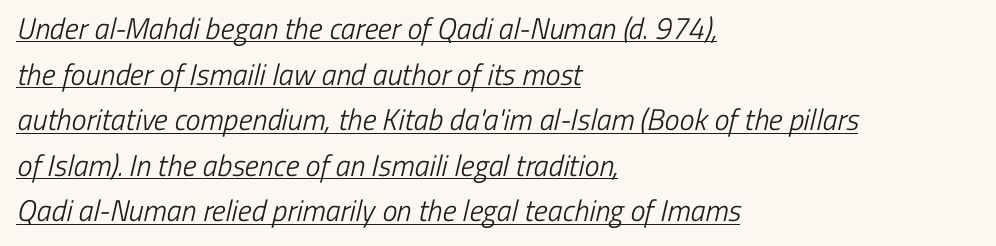
{"serif": "no", "bold": "no", "weight": "light", "width": "condensed", "stroke_contrast": "low", "x_height": "medium", "monospaced": "no", "underline": "yes", "align": "left", "line_spacing": "normal", "line_spacing_ratio": 1.52, "letter_spacing": "normal", "letter_spacing_em": 0.0, "glyph_px": 30}
